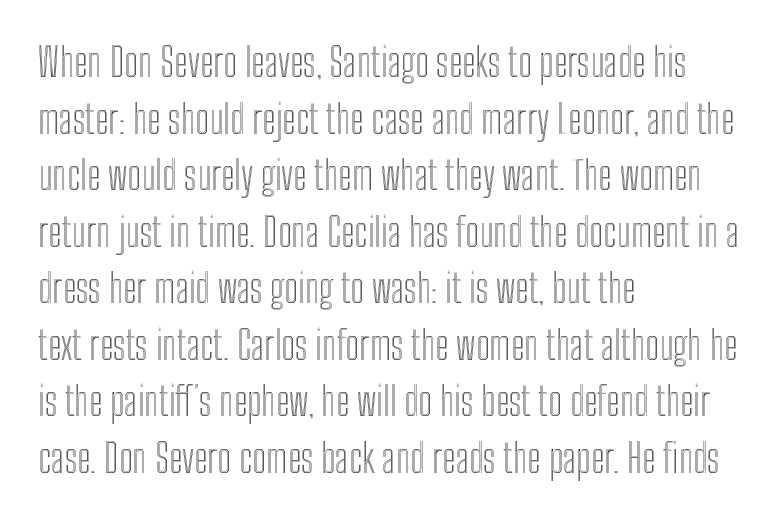
The image shows 39 px condensed type, upright; set left-aligned, normal line spacing (1.45x), normal letter spacing, not underlined; a medium x-height.
